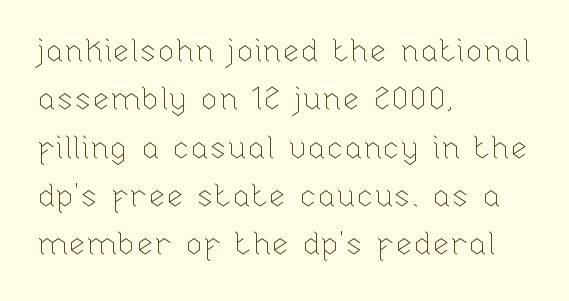
The image shows 32 px thin type, upright; set left-aligned, normal line spacing (1.51x), normal letter spacing, not underlined; low stroke contrast and a medium x-height.
